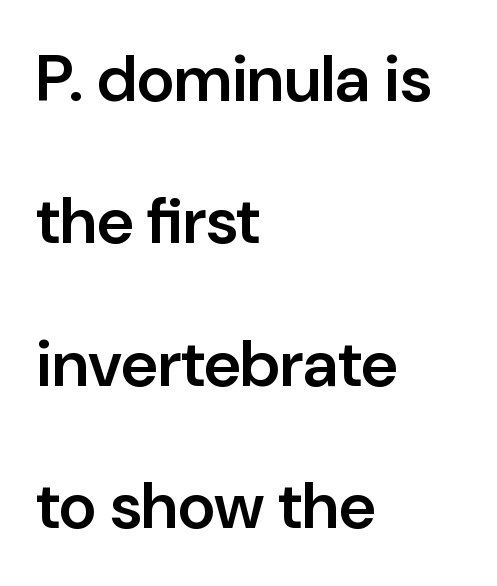
Q: Is the text bold? A: Semi-bold.
Q: Is the text italic (slanted)? A: No, it is upright.
Q: Is the typeface a serif or a sans-serif typeface? A: Sans-serif.
Q: Is the text underlined? A: No.
Q: How is the paragraph aligned? A: Left-aligned.
Q: Is the spacing between letters normal or unusually wide? A: Normal.
Q: Is the spacing between lines tight, normal or loose? A: Loose.
Q: Width (condensed, normal, or wide)? A: Normal.
Q: Stroke contrast? A: Low.
Q: x-height? A: Medium.
Q: Monospaced? A: No.
